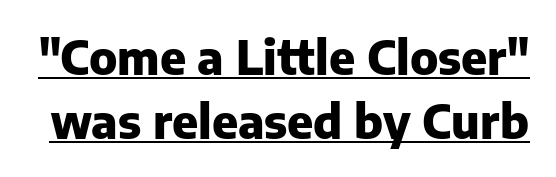
{"serif": "no", "italic": "no", "bold": "yes", "weight": "heavy", "width": "normal", "stroke_contrast": "low", "x_height": "medium", "monospaced": "no", "underline": "yes", "line_spacing": "normal", "line_spacing_ratio": 1.39, "letter_spacing": "normal", "letter_spacing_em": 0.0, "glyph_px": 46}
